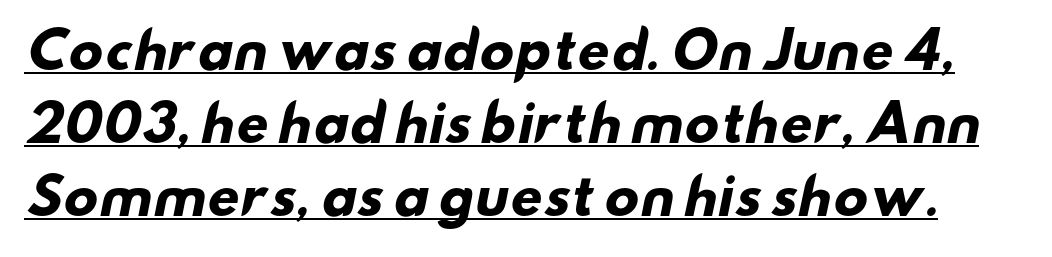
Q: Is the text bold? A: Yes.
Q: Is the typeface a serif or a sans-serif typeface? A: Sans-serif.
Q: Is the text underlined? A: Yes.
Q: Is the spacing between letters normal or unusually wide? A: Normal.
Q: Is the spacing between lines tight, normal or loose? A: Normal.
Q: Width (condensed, normal, or wide)? A: Wide.
Q: Stroke contrast? A: Low.
Q: x-height? A: Small.
Q: Monospaced? A: No.
